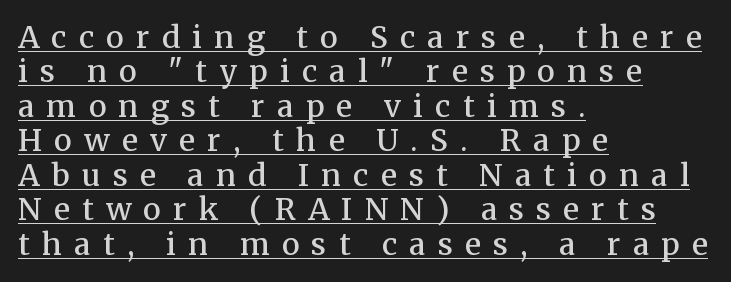
{"serif": "yes", "italic": "no", "bold": "semi", "weight": "semibold", "width": "normal", "stroke_contrast": "medium", "x_height": "medium", "monospaced": "no", "underline": "yes", "align": "left", "line_spacing": "tight", "line_spacing_ratio": 1.15, "letter_spacing": "wide", "letter_spacing_em": 0.41, "glyph_px": 30}
